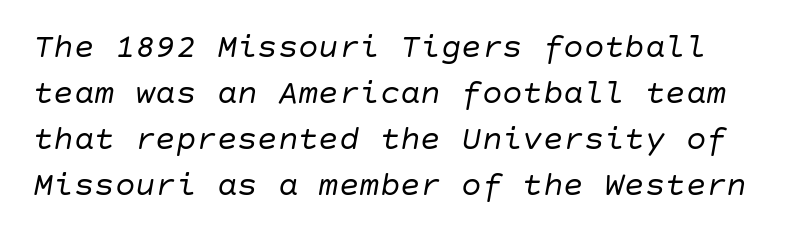
Q: Is the text bold? A: No.
Q: Is the text italic (slanted)? A: Yes, it leans right by about 10 degrees.
Q: Is the text underlined? A: No.
Q: Is the spacing between letters normal or unusually wide? A: Normal.
Q: Is the spacing between lines tight, normal or loose? A: Normal.
Q: Width (condensed, normal, or wide)? A: Normal.
Q: Stroke contrast? A: Low.
Q: x-height? A: Large.
